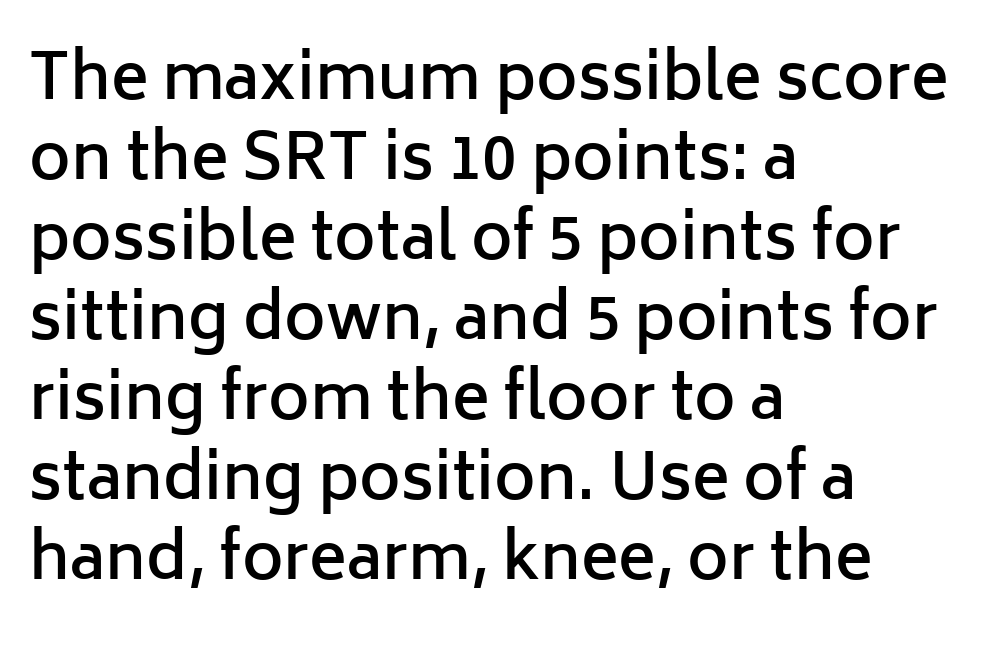
The image shows 63 px semibold sans-serif type, upright; set left-aligned, normal line spacing (1.27x), normal letter spacing, not underlined; low stroke contrast and a medium x-height.
